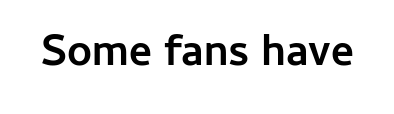
Q: Is the text bold? A: Yes.
Q: Is the text italic (slanted)? A: No, it is upright.
Q: Is the typeface a serif or a sans-serif typeface? A: Sans-serif.
Q: Is the text underlined? A: No.
Q: Is the spacing between letters normal or unusually wide? A: Normal.
Q: Width (condensed, normal, or wide)? A: Normal.
Q: Stroke contrast? A: Low.
Q: x-height? A: Medium.
Q: Monospaced? A: No.
